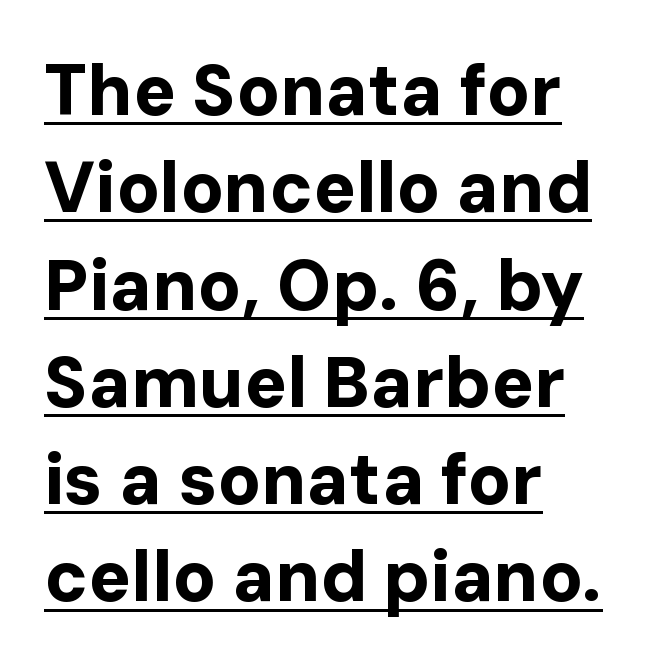
The image shows 71 px bold sans-serif type, upright; set left-aligned, normal line spacing (1.37x), normal letter spacing, underlined; low stroke contrast and a medium x-height.
